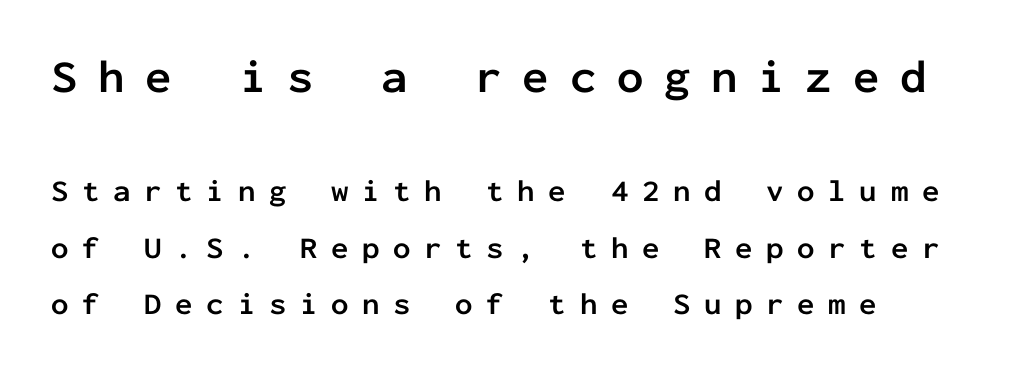
The image shows 47 px semibold sans-serif type, upright, monospaced; set left-aligned, line spacing 1.82x, unusually wide letter spacing (+0.44 em), not underlined; the first (top) block is 1.52x larger; low stroke contrast and a medium x-height.
